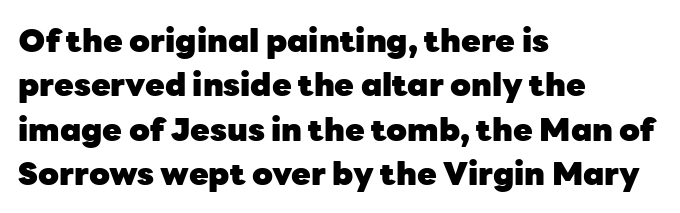
The image shows 32 px heavy sans-serif type, upright; set left-aligned, normal line spacing (1.39x), normal letter spacing, not underlined; low stroke contrast and a medium x-height.
